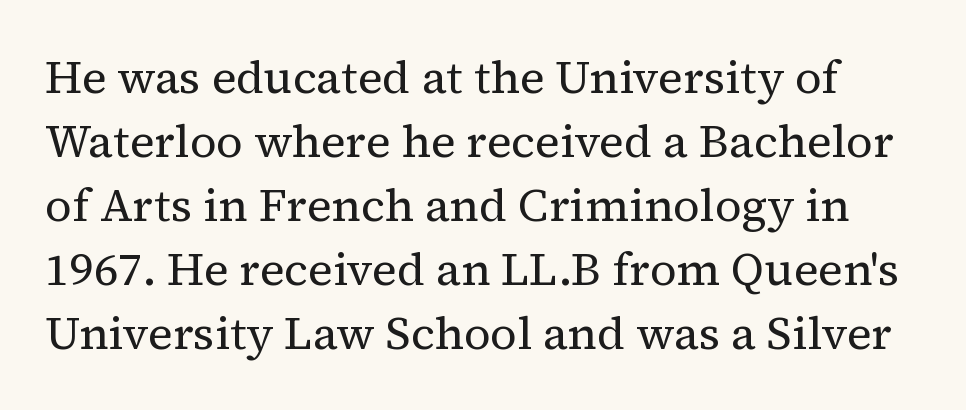
The image shows 46 px regular-weight serif type, upright; set normal line spacing (1.39x), normal letter spacing, not underlined; medium stroke contrast and a medium x-height.
